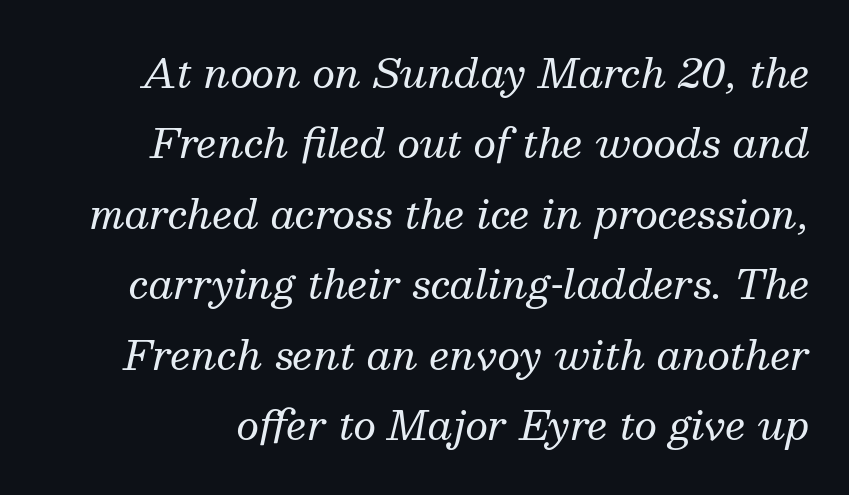
Q: Is the text bold? A: No.
Q: Is the text italic (slanted)? A: Yes, it leans right by about 13 degrees.
Q: Is the typeface a serif or a sans-serif typeface? A: Serif.
Q: Is the text underlined? A: No.
Q: Is the spacing between letters normal or unusually wide? A: Normal.
Q: Width (condensed, normal, or wide)? A: Normal.
Q: Stroke contrast? A: Medium.
Q: x-height? A: Medium.
Q: Monospaced? A: No.
